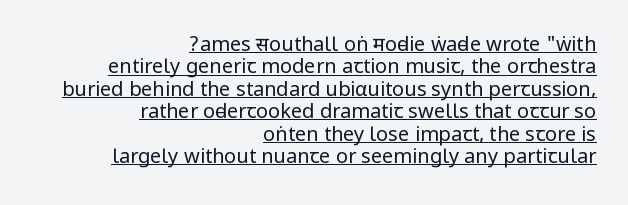
The image shows 20 px text type, upright; set right-aligned, tight line spacing (1.12x), normal letter spacing, underlined.
